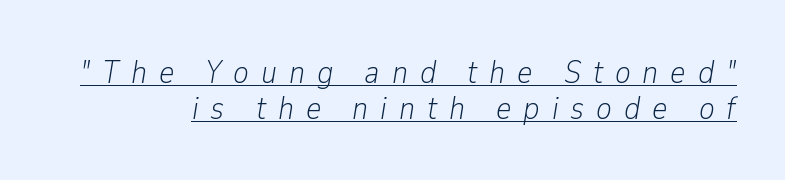
Q: Is the text bold? A: No.
Q: Is the text italic (slanted)? A: Yes, it leans right by about 9 degrees.
Q: Is the text underlined? A: Yes.
Q: How is the paragraph aligned? A: Right-aligned.
Q: Is the spacing between letters normal or unusually wide? A: Unusually wide.
Q: Is the spacing between lines tight, normal or loose? A: Tight.
Q: Width (condensed, normal, or wide)? A: Condensed.
Q: Stroke contrast? A: Low.
Q: x-height? A: Medium.
Q: Monospaced? A: No.
